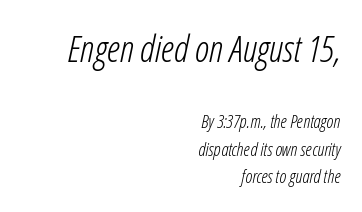
Look at the tracking — it's just the regular setting, nothing added. Looking at the ascenders, they clearly lean. Vertical stems look standard width or narrower in stroke. Nobody drew a line under any word here. How would I describe the line gaps? Plain and ordinary.
